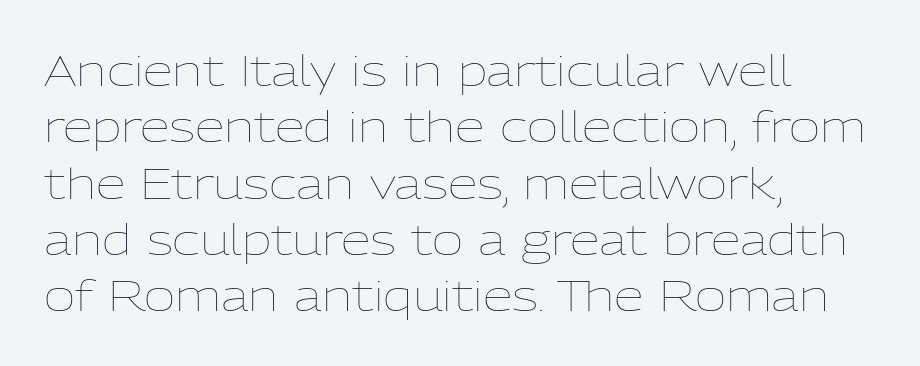
The lettering holds an erect, upright posture throughout. In terms of leading, this rendering sits right in the middle. The rendering uses natural spacing where letterforms have individual widths. Nobody drew a line under any word here. The strokes are not fattened; the text isn't bold. This rendering leaves character spacing at its baseline value.
